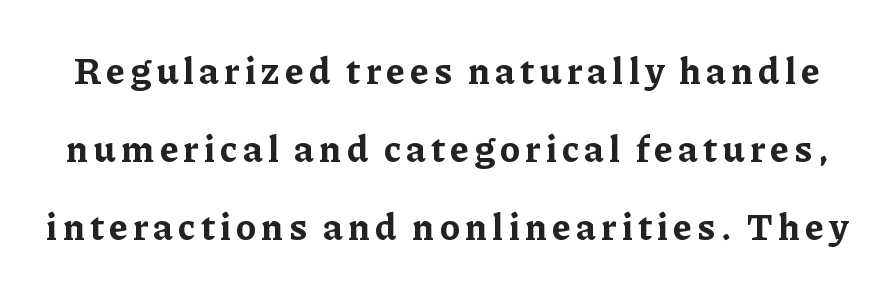
Q: Is the text bold? A: Yes.
Q: Is the text italic (slanted)? A: No, it is upright.
Q: Is the typeface a serif or a sans-serif typeface? A: Serif.
Q: Is the text underlined? A: No.
Q: Is the spacing between lines tight, normal or loose? A: Loose.
Q: Width (condensed, normal, or wide)? A: Normal.
Q: Stroke contrast? A: Low.
Q: x-height? A: Medium.
Q: Monospaced? A: No.
